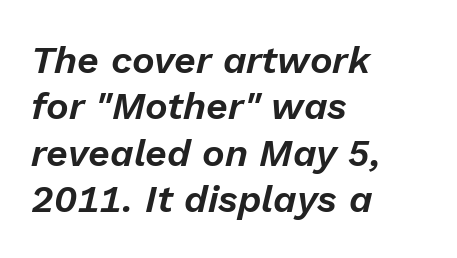
Q: Is the text italic (slanted)? A: Yes, it leans right by about 13 degrees.
Q: Is the text underlined? A: No.
Q: How is the paragraph aligned? A: Left-aligned.
Q: Is the spacing between letters normal or unusually wide? A: Normal.
Q: Width (condensed, normal, or wide)? A: Normal.
Q: Stroke contrast? A: Low.
Q: x-height? A: Medium.
Q: Monospaced? A: No.
